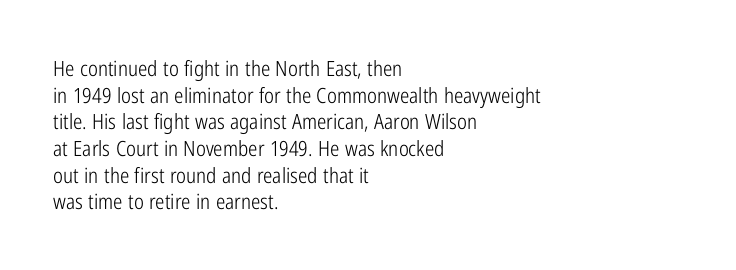
{"italic": "no", "bold": "no", "underline": "no", "align": "left", "line_spacing": "normal", "line_spacing_ratio": 1.27, "letter_spacing": "normal", "letter_spacing_em": 0.0, "glyph_px": 21}
